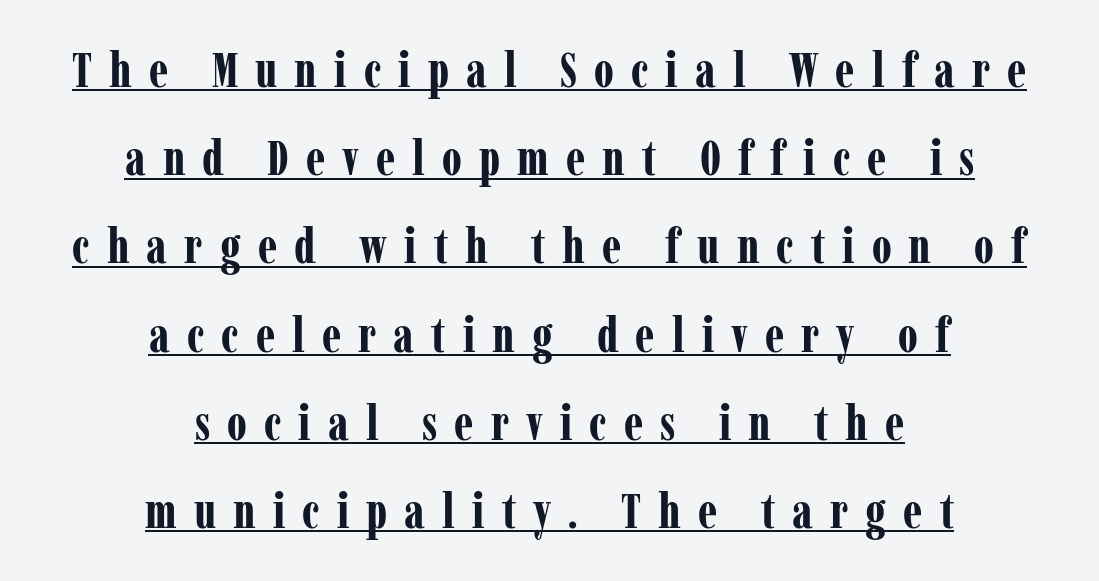
The image shows 49 px bold, condensed serif type, upright; set centered, line spacing 1.8x, unusually wide letter spacing (+0.35 em), underlined; low stroke contrast and a medium x-height.
